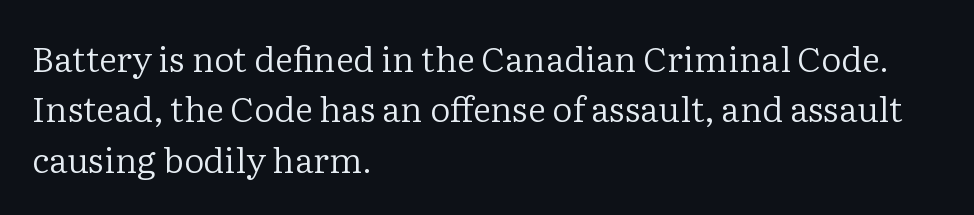
Q: Is the text bold? A: No.
Q: Is the text italic (slanted)? A: No, it is upright.
Q: Is the typeface a serif or a sans-serif typeface? A: Serif.
Q: Is the text underlined? A: No.
Q: How is the paragraph aligned? A: Left-aligned.
Q: Is the spacing between letters normal or unusually wide? A: Normal.
Q: Is the spacing between lines tight, normal or loose? A: Normal.
Q: Width (condensed, normal, or wide)? A: Normal.
Q: Stroke contrast? A: Low.
Q: x-height? A: Medium.
Q: Monospaced? A: No.
